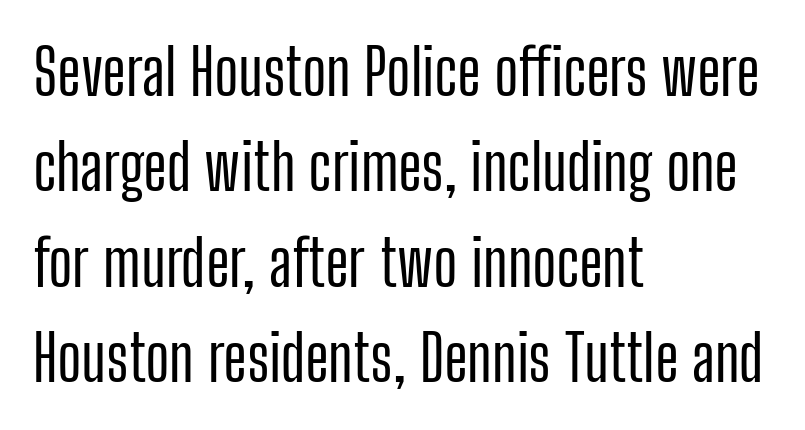
{"serif": "no", "italic": "no", "width": "condensed", "stroke_contrast": "low", "x_height": "medium", "monospaced": "no", "underline": "no", "align": "left", "line_spacing": "normal", "line_spacing_ratio": 1.49, "letter_spacing": "normal", "letter_spacing_em": 0.0, "glyph_px": 64}
